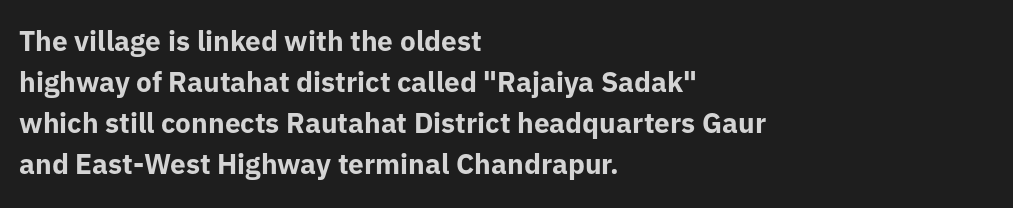
Between one letter and the next there's only the usual sliver of space. Beneath every word, the page is bare. If you drew a line through each stem, it would be perfectly vertical. Heavy-handed strokes throughout: this text is bold. The rendering uses natural spacing where letterforms have individual widths. Vertically, the passage feels balanced, rows spaced as you'd expect.
